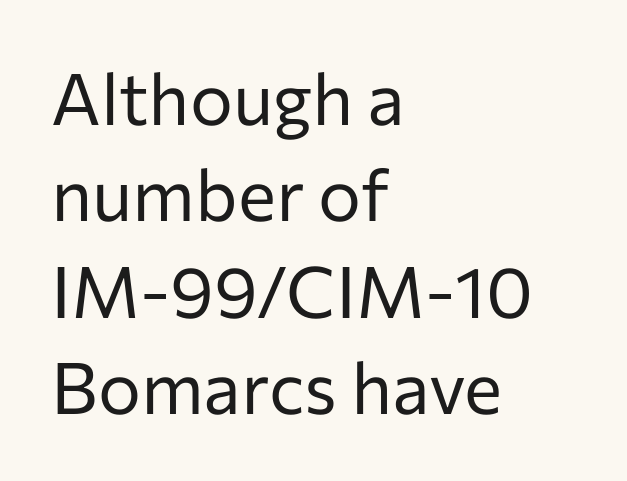
The leading is moderate, giving the passage an even texture. Here the glyphs are tracked normally, forming tight word shapes. A typesetter would mark this as roman, not italic. The strip under each line holds only bare page. This sample has the flowing, uneven cadence of proportional lettering. Each stroke keeps to a modest, everyday thickness or less.
